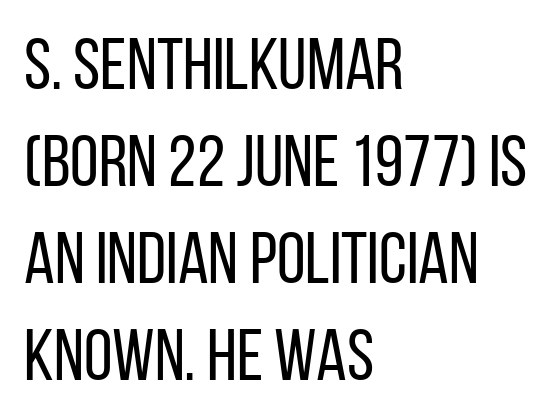
Q: Is the text bold? A: No.
Q: Is the text italic (slanted)? A: No, it is upright.
Q: Is the typeface a serif or a sans-serif typeface? A: Sans-serif.
Q: Is the text underlined? A: No.
Q: How is the paragraph aligned? A: Left-aligned.
Q: Is the spacing between letters normal or unusually wide? A: Normal.
Q: Is the spacing between lines tight, normal or loose? A: Normal.
Q: Width (condensed, normal, or wide)? A: Condensed.
Q: Stroke contrast? A: Low.
Q: x-height? A: Large.
Q: Monospaced? A: No.
